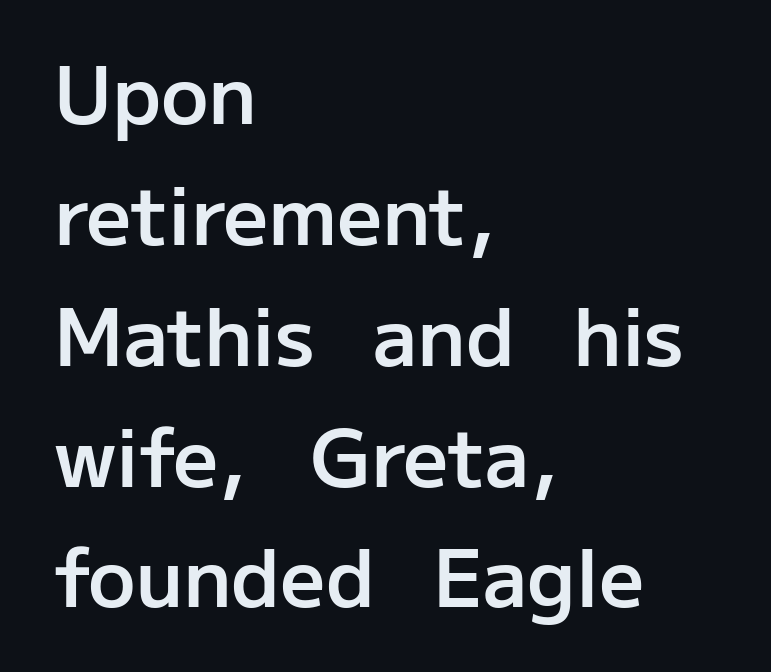
Line spacing here is normal. In terms of letterspacing, this is plain default setting. Each line starts at the same left margin while the right side varies. The typography opts for an upright posture over an oblique one.
